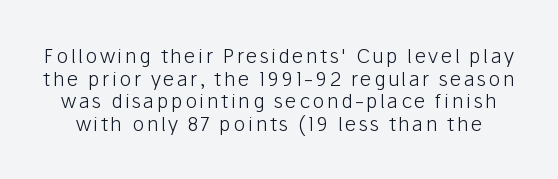
The image shows 20 px text type, upright; set tight line spacing (1.13x), not underlined.
